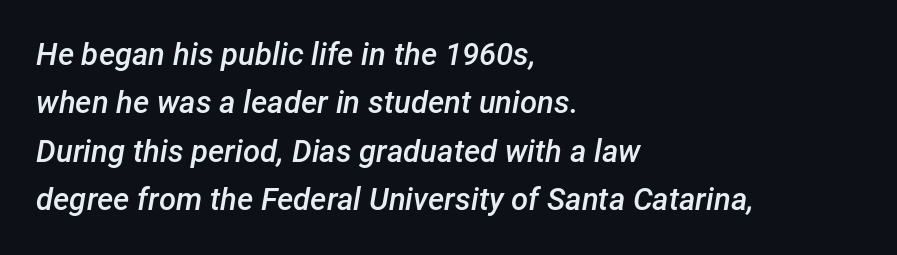
Observe the ordinary spacing: letters are neighbours, not strangers. Vertical spacing — default. The letters advance in unequal steps, a hallmark of proportional type. This is moderately heavy type, rendered in semibold. This rendering features lettering with no underline.
